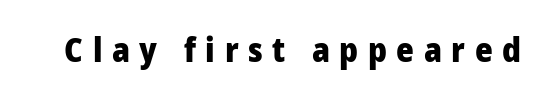
The image shows 34 px heavy sans-serif type, upright; set unusually wide letter spacing (+0.28 em), not underlined; low stroke contrast and a medium x-height.
